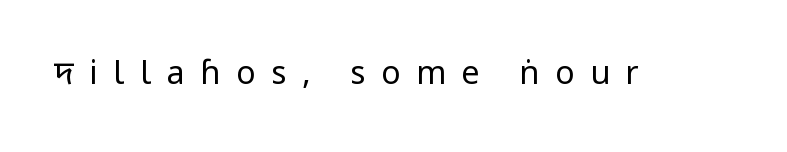
{"serif": "no", "italic": "no", "bold": "no", "weight": "regular", "width": "condensed", "stroke_contrast": "low", "underline": "no", "letter_spacing": "wide", "letter_spacing_em": 0.49, "glyph_px": 32}
